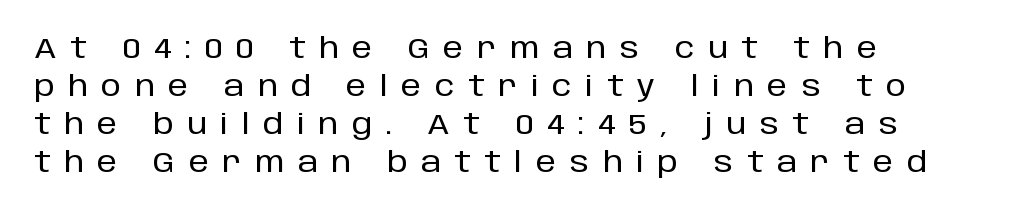
The image shows 29 px sans-serif type, upright; set left-aligned, normal line spacing (1.31x), unusually wide letter spacing (+0.47 em), not underlined; low stroke contrast and a large x-height.
